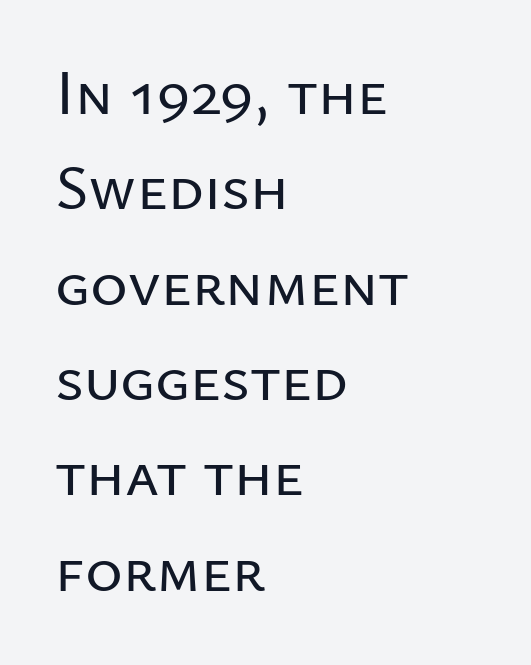
Q: Is the text italic (slanted)? A: No, it is upright.
Q: Is the typeface a serif or a sans-serif typeface? A: Sans-serif.
Q: Is the text underlined? A: No.
Q: How is the paragraph aligned? A: Left-aligned.
Q: Is the spacing between letters normal or unusually wide? A: Normal.
Q: Is the spacing between lines tight, normal or loose? A: Normal.
Q: Width (condensed, normal, or wide)? A: Normal.
Q: Stroke contrast? A: Low.
Q: x-height? A: Medium.
Q: Monospaced? A: No.
